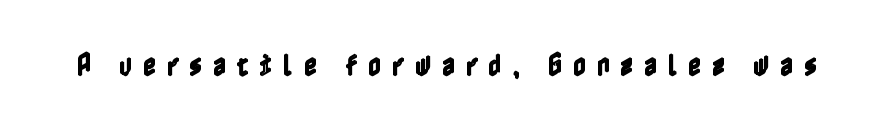
The image shows 25 px text type, upright; set unusually wide letter spacing (+0.43 em), not underlined.
